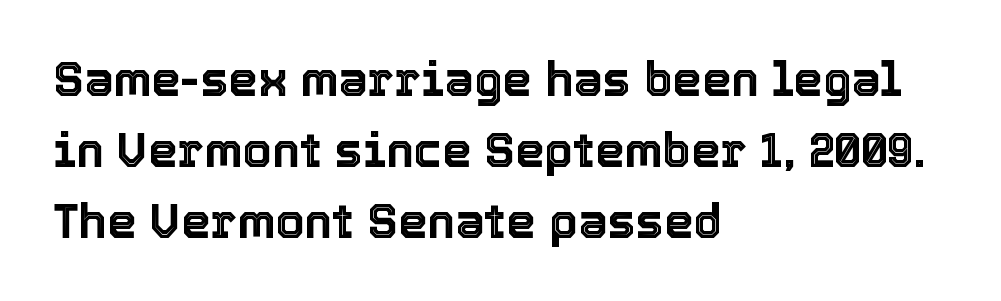
The image shows 47 px text type, upright; set left-aligned, normal line spacing (1.51x), normal letter spacing, not underlined; a medium x-height.
